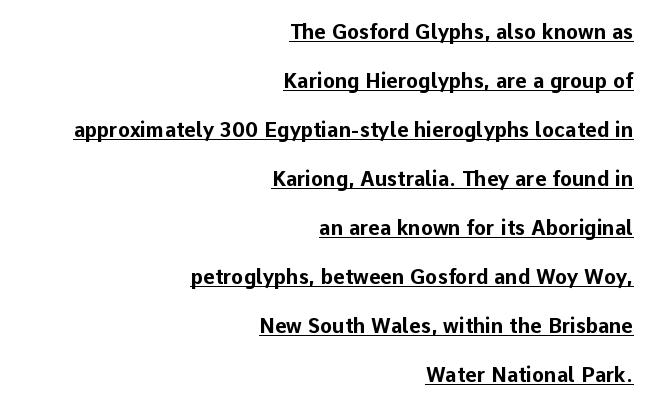
Q: Is the text bold? A: Yes.
Q: Is the text italic (slanted)? A: No, it is upright.
Q: Is the text underlined? A: Yes.
Q: How is the paragraph aligned? A: Right-aligned.
Q: Is the spacing between letters normal or unusually wide? A: Normal.
Q: Is the spacing between lines tight, normal or loose? A: Loose.
